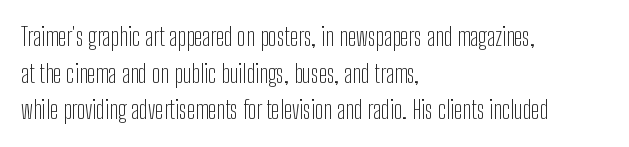
{"italic": "no", "bold": "no", "underline": "no", "align": "left", "line_spacing": "normal", "line_spacing_ratio": 1.47, "letter_spacing": "normal", "letter_spacing_em": 0.0, "glyph_px": 25}
